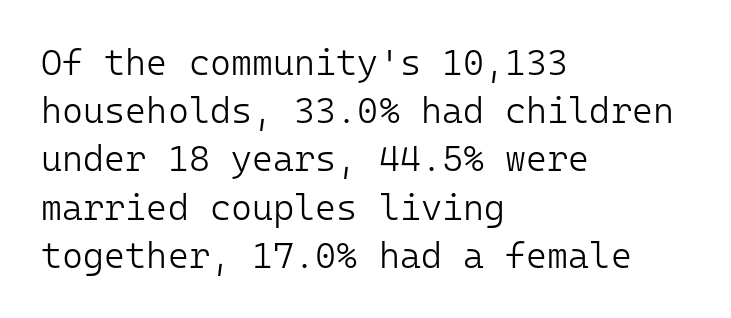
Q: Is the text bold? A: No.
Q: Is the text italic (slanted)? A: No, it is upright.
Q: Is the typeface a serif or a sans-serif typeface? A: Sans-serif.
Q: Is the text underlined? A: No.
Q: How is the paragraph aligned? A: Left-aligned.
Q: Is the spacing between letters normal or unusually wide? A: Normal.
Q: Is the spacing between lines tight, normal or loose? A: Normal.
Q: Width (condensed, normal, or wide)? A: Normal.
Q: Stroke contrast? A: Low.
Q: x-height? A: Medium.
Q: Monospaced? A: Yes.
